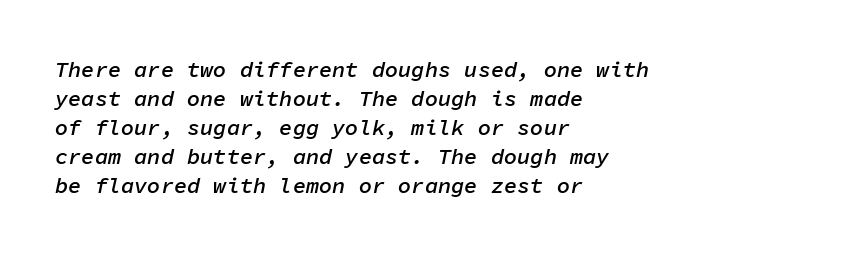
Interline gaps are of average width in this sample. No word sits above an underline. The typesetting leans somewhat heavy: a semibold. The passage shown has conventional tracking throughout. Notice how the passage keeps a crisp vertical edge on the left only.
